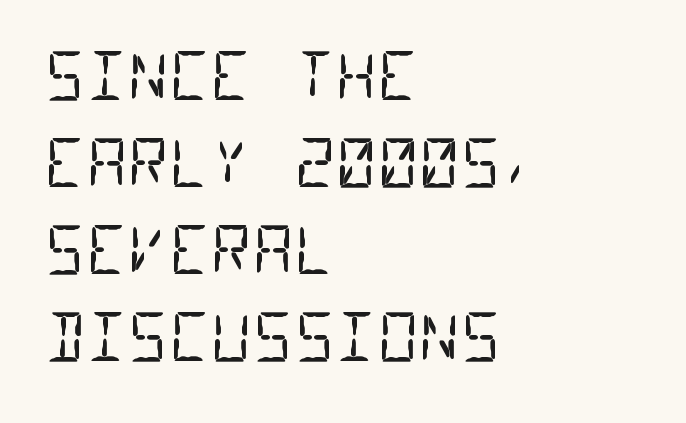
{"serif": "no", "bold": "no", "weight": "regular", "width": "condensed", "stroke_contrast": "low", "x_height": "large", "monospaced": "yes", "underline": "no", "align": "left", "line_spacing": "normal", "line_spacing_ratio": 1.36, "letter_spacing": "normal", "letter_spacing_em": 0.0, "glyph_px": 64}
